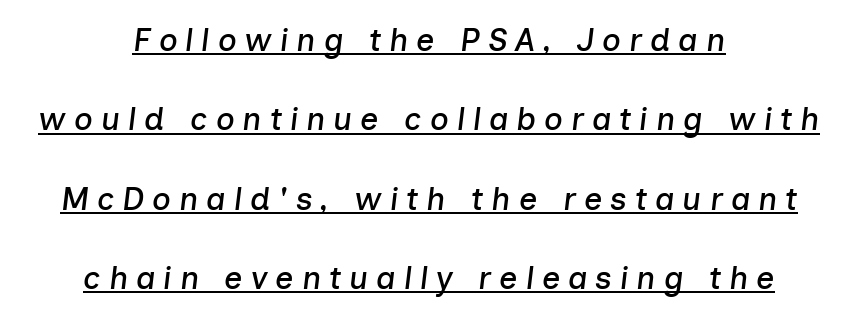
Q: Is the text italic (slanted)? A: Yes, it leans right by about 7 degrees.
Q: Is the text underlined? A: Yes.
Q: How is the paragraph aligned? A: Centered.
Q: Is the spacing between letters normal or unusually wide? A: Unusually wide.
Q: Is the spacing between lines tight, normal or loose? A: Loose.
Q: Width (condensed, normal, or wide)? A: Normal.
Q: Stroke contrast? A: Low.
Q: x-height? A: Medium.
Q: Monospaced? A: No.
